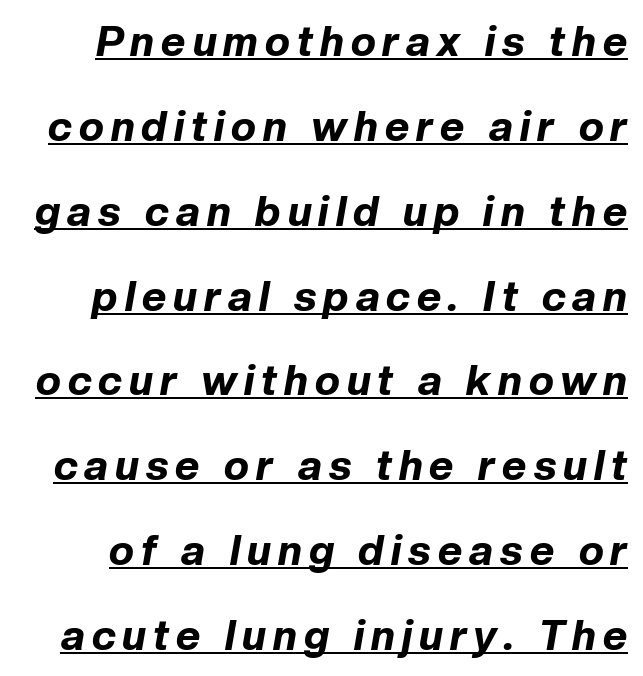
The characters look thick and weighty, a clear bold. You could not count columns in this text — the font is proportionally spaced. Slant detected: the letters are inclined. Line spacing here is loose.
